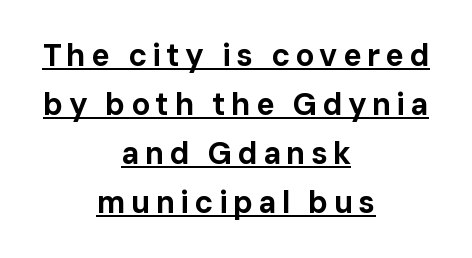
The image shows 31 px bold sans-serif type, upright; set centered, normal line spacing (1.58x), underlined; low stroke contrast and a medium x-height.
